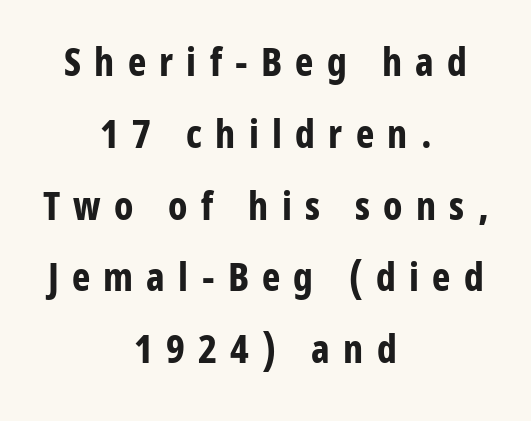
If you drew a line through each stem, it would be perfectly vertical. The text block is weighted toward neither margin, spreading evenly from the middle. Only glyphs here, with clear space below each row. The face used here is proportionally spaced, like ordinary book or web type.
